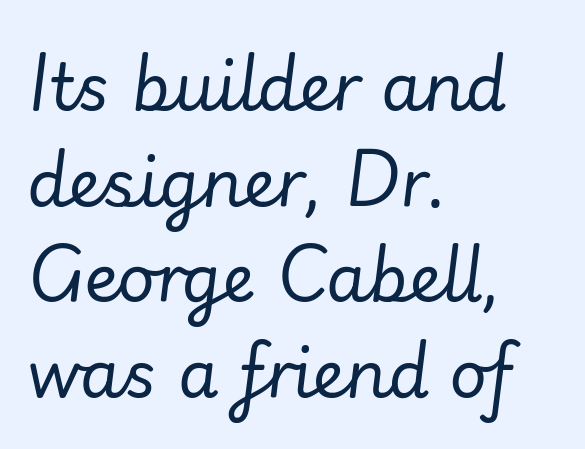
Regarding leading, the lines here are spaced in the standard way. Letters rest on an invisible, unmarked baseline. Heaviness? Minimal to ordinary, like unemphasized prose. Nothing unusual about the tracking: characters are spaced as the font intends. These lines are rendered in a variable-pitch font.
